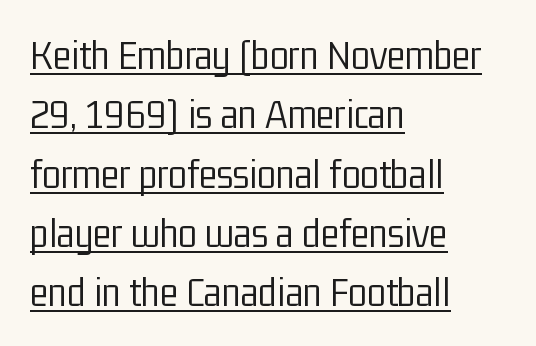
These lines are rendered in a variable-pitch font. Each word holds together tightly as a unit, with standard inter-letter gaps. Classification — sans serif. The axis of the letterforms is exactly vertical. This sample is left-justified, so line endings fall wherever the words run out.
